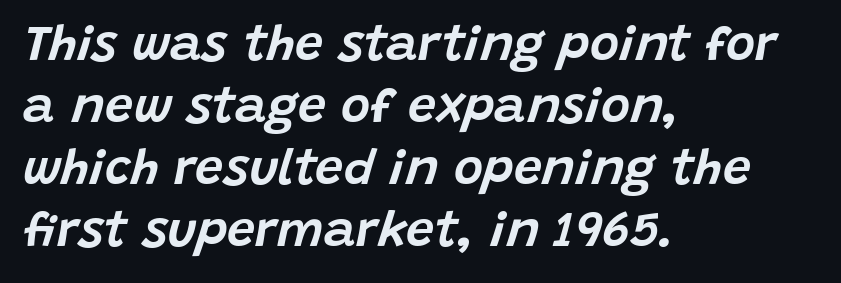
Q: Is the text italic (slanted)? A: Yes, it leans right by about 15 degrees.
Q: Is the text underlined? A: No.
Q: How is the paragraph aligned? A: Left-aligned.
Q: Is the spacing between letters normal or unusually wide? A: Normal.
Q: Width (condensed, normal, or wide)? A: Normal.
Q: Stroke contrast? A: Low.
Q: x-height? A: Large.
Q: Monospaced? A: No.
